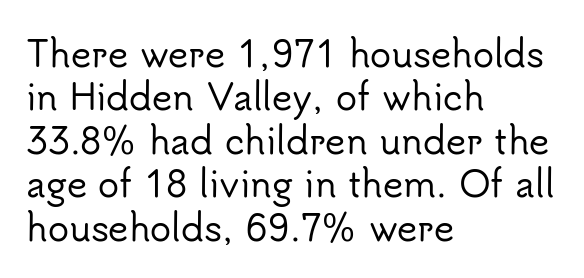
{"serif": "no", "italic": "no", "width": "normal", "stroke_contrast": "low", "x_height": "small", "monospaced": "no", "underline": "no", "align": "left", "line_spacing_ratio": 1.24, "letter_spacing": "normal", "letter_spacing_em": 0.0, "glyph_px": 35}
